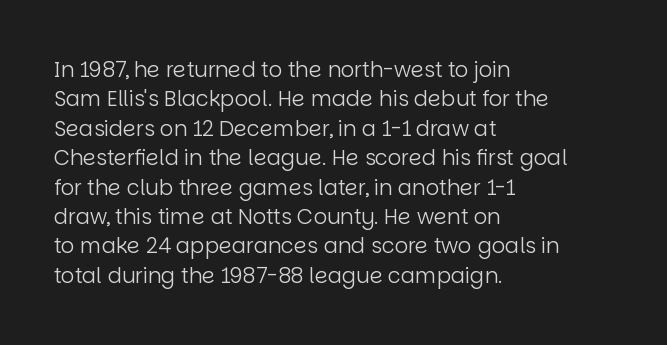
A clean baseline with only descenders dipping below it. If you drew a line through each stem, it would be perfectly vertical. Honestly, the row spacing looks completely unremarkable. Is this a heavy cut? Hardly; it is regular or lighter.
